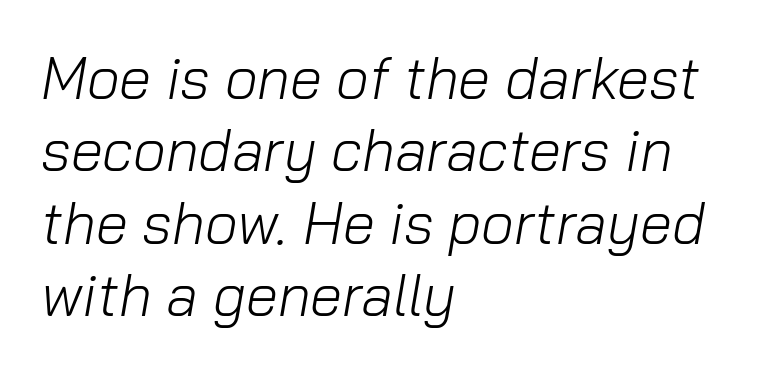
Q: Is the text bold? A: No.
Q: Is the text italic (slanted)? A: Yes, it leans right by about 10 degrees.
Q: Is the text underlined? A: No.
Q: How is the paragraph aligned? A: Left-aligned.
Q: Is the spacing between letters normal or unusually wide? A: Normal.
Q: Is the spacing between lines tight, normal or loose? A: Normal.
Q: Width (condensed, normal, or wide)? A: Normal.
Q: Stroke contrast? A: Low.
Q: x-height? A: Medium.
Q: Monospaced? A: No.
